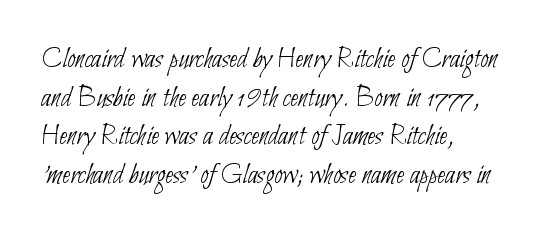
Weight: in the light-to-regular range. Each letter keeps its own natural width here, so spacing adapts to shape. The gap between lines stays unmarked. The rag falls on the right side of this text block. Each new line begins a customary step beneath the previous one. Letter spacing: default.
